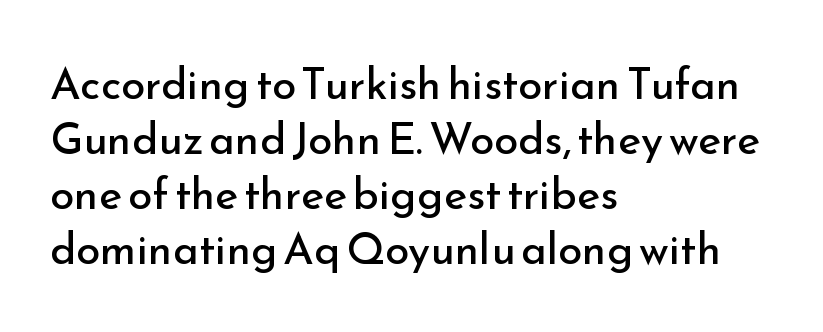
The letters advance in unequal steps, a hallmark of proportional type. This is the regular roman posture of the typeface. Unmarked baselines from the first word to the last. The characters are drawn with everyday or finer stroke widths.
